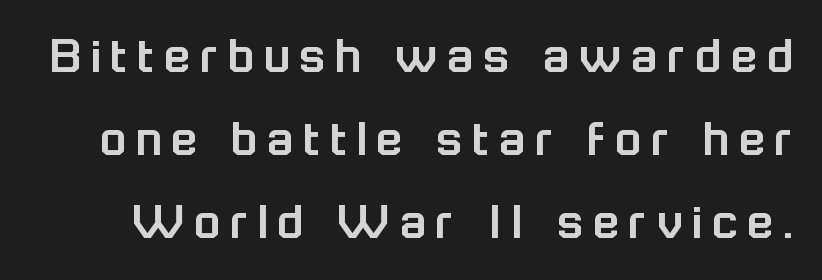
Q: Is the text italic (slanted)? A: No, it is upright.
Q: Is the typeface a serif or a sans-serif typeface? A: Sans-serif.
Q: Is the text underlined? A: No.
Q: Is the spacing between lines tight, normal or loose? A: Normal.
Q: Width (condensed, normal, or wide)? A: Normal.
Q: Stroke contrast? A: Low.
Q: x-height? A: Medium.
Q: Monospaced? A: No.
